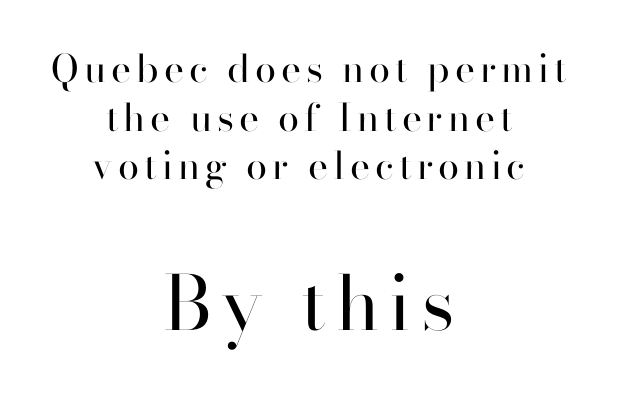
The image shows 75 px regular-weight sans-serif type, upright; set centered, normal line spacing (1.28x), not underlined; the second (bottom) block is 1.97x larger; high stroke contrast and a small x-height.
